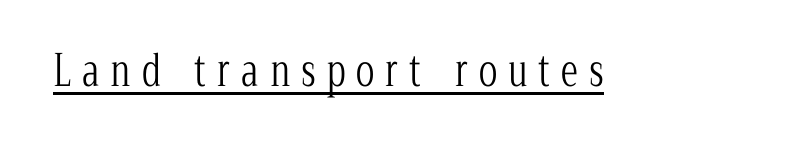
The image shows 43 px light, condensed serif type, upright; set unusually wide letter spacing (+0.26 em), underlined; low stroke contrast and a medium x-height.
